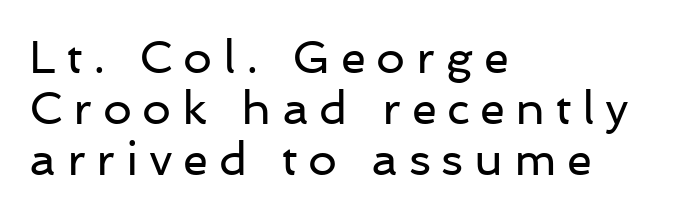
{"serif": "no", "italic": "no", "bold": "no", "weight": "regular", "width": "normal", "stroke_contrast": "low", "x_height": "medium", "monospaced": "no", "underline": "no", "align": "left", "line_spacing": "tight", "line_spacing_ratio": 1.11, "letter_spacing": "wide", "letter_spacing_em": 0.23, "glyph_px": 46}
